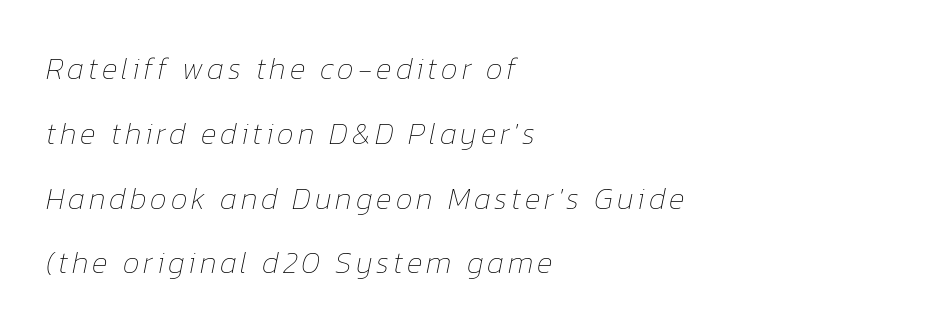
{"italic": "yes", "lean": "right", "slant_degrees": 12, "bold": "no", "weight": "thin", "width": "normal", "stroke_contrast": "low", "x_height": "medium", "monospaced": "no", "underline": "no", "align": "left", "line_spacing": "loose", "line_spacing_ratio": 2.16, "glyph_px": 30}
